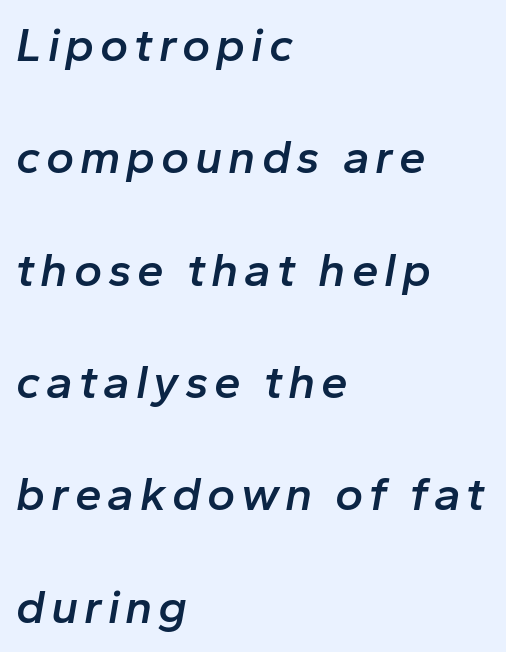
Q: Is the text bold? A: Semi-bold.
Q: Is the text italic (slanted)? A: Yes, it leans right by about 10 degrees.
Q: Is the text underlined? A: No.
Q: How is the paragraph aligned? A: Left-aligned.
Q: Is the spacing between lines tight, normal or loose? A: Loose.
Q: Width (condensed, normal, or wide)? A: Normal.
Q: Stroke contrast? A: Low.
Q: x-height? A: Medium.
Q: Monospaced? A: No.
